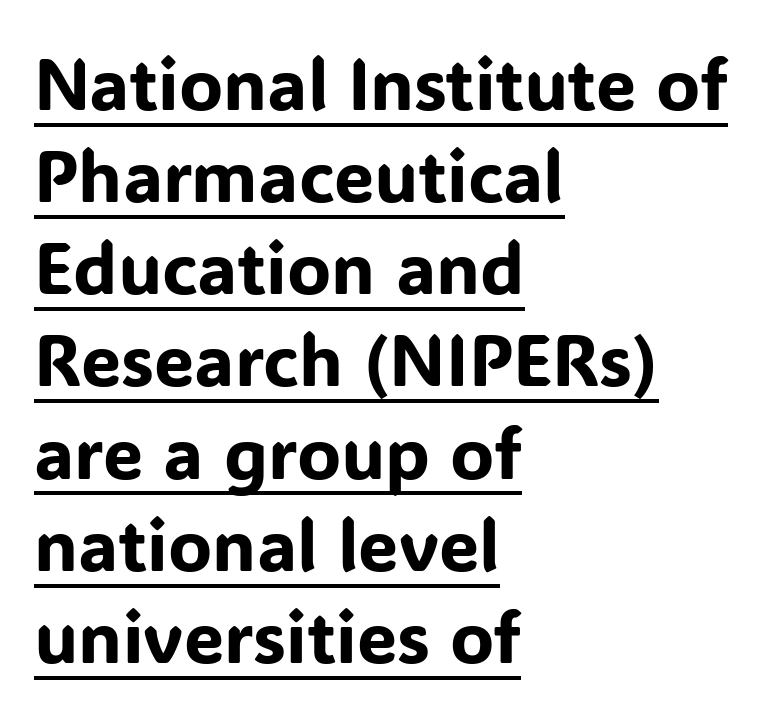
{"serif": "no", "italic": "no", "width": "normal", "stroke_contrast": "low", "x_height": "medium", "monospaced": "no", "underline": "yes", "align": "left", "line_spacing": "normal", "line_spacing_ratio": 1.28, "letter_spacing": "normal", "letter_spacing_em": 0.0, "glyph_px": 72}
